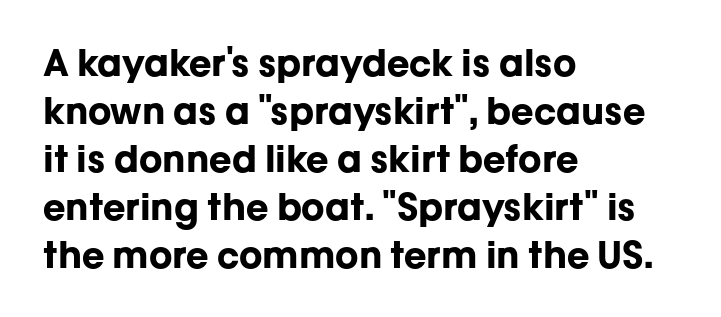
Bold? Absolutely — the strokes are thick and heavy. Each new line begins a customary step beneath the previous one. This sample has the flowing, uneven cadence of proportional lettering. The type family on display is of the sans-serif kind. All the whitespace from short lines collects on the right. Inter-character spacing is left at the font's built-in metrics.
